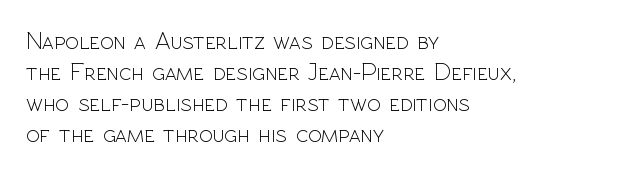
The image shows 25 px text type, upright; set left-aligned, line spacing 1.24x, normal letter spacing, not underlined.
